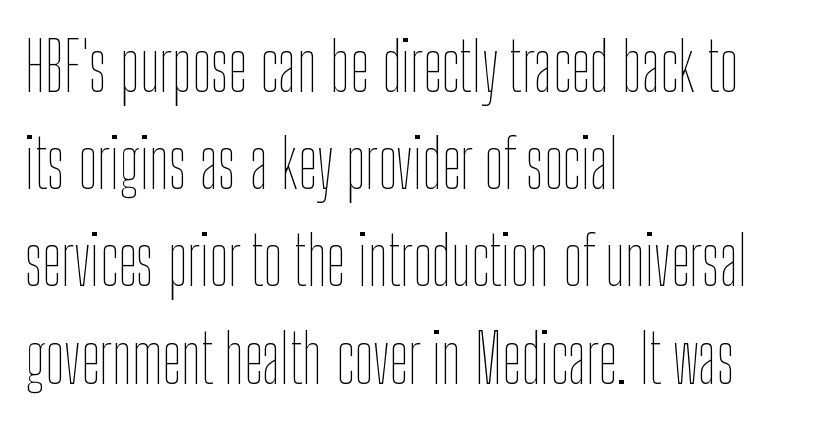
The image shows 68 px thin, condensed type, upright; set left-aligned, normal line spacing (1.43x), normal letter spacing, not underlined; low stroke contrast and a medium x-height.
